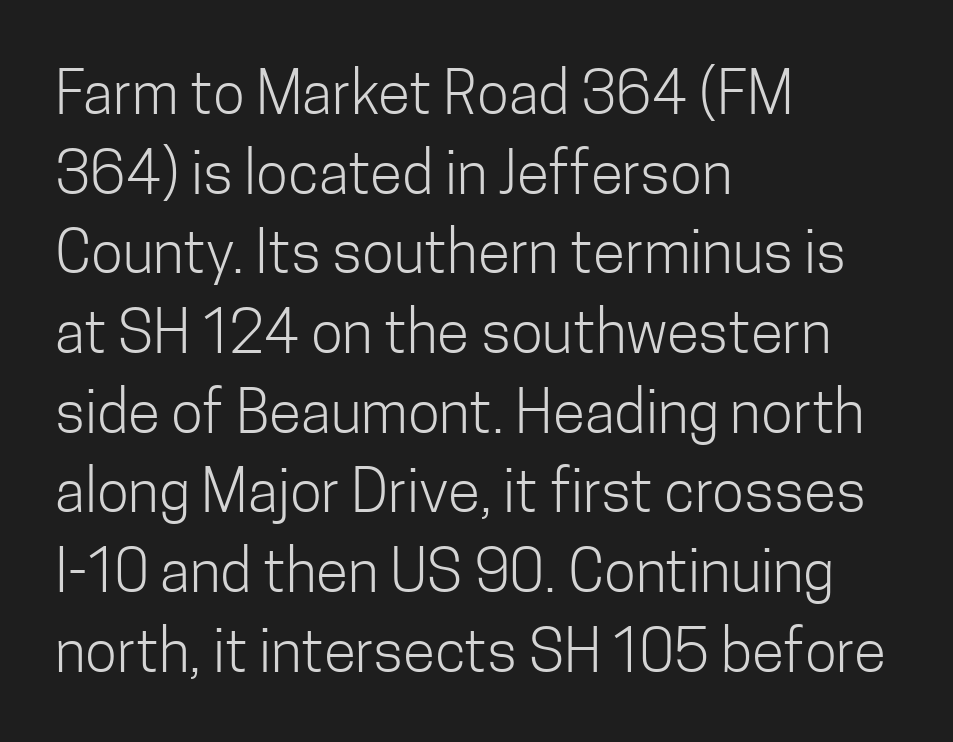
Is the type heavy? It reads as light-to-regular instead. Interline gaps are of average width in this sample. A bare baseline throughout the passage. A classic flush-left, rag-right setting is used for this passage.
